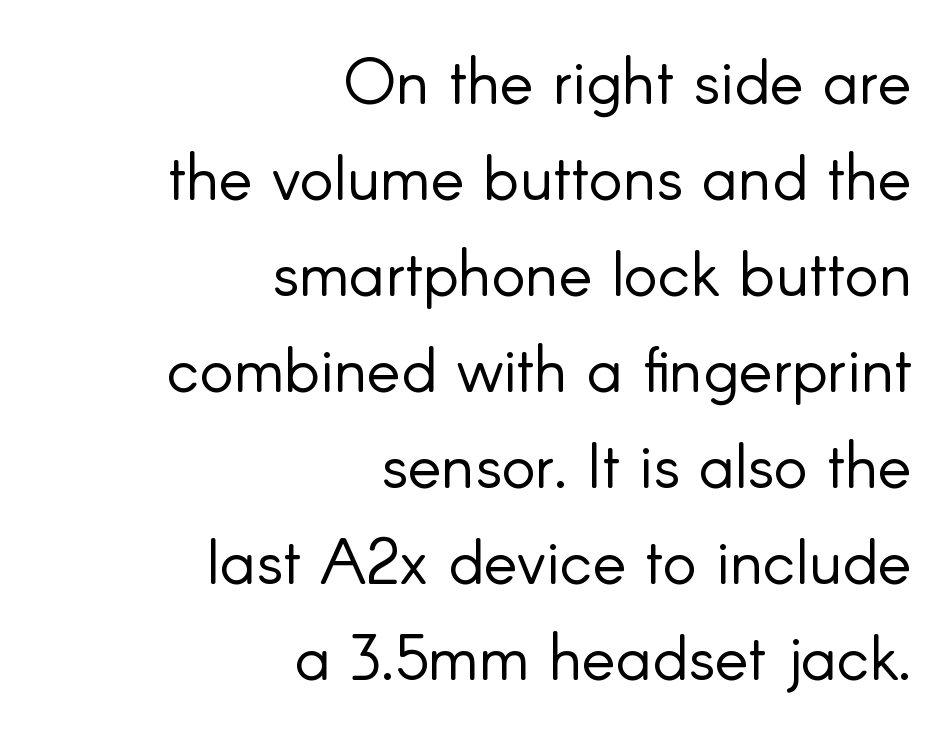
Q: Is the text bold? A: No.
Q: Is the text italic (slanted)? A: No, it is upright.
Q: Is the typeface a serif or a sans-serif typeface? A: Sans-serif.
Q: Is the text underlined? A: No.
Q: How is the paragraph aligned? A: Right-aligned.
Q: Is the spacing between letters normal or unusually wide? A: Normal.
Q: Is the spacing between lines tight, normal or loose? A: Normal.
Q: Width (condensed, normal, or wide)? A: Normal.
Q: Stroke contrast? A: Low.
Q: x-height? A: Small.
Q: Monospaced? A: No.
